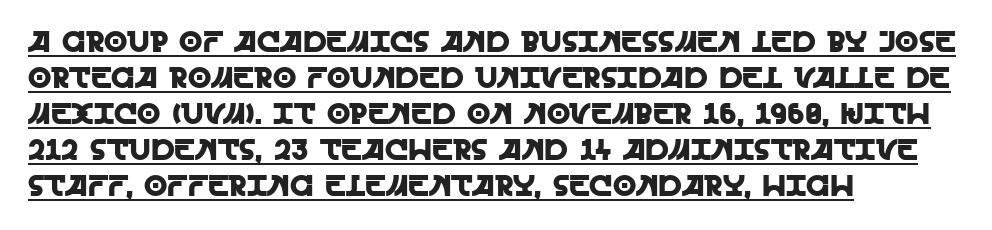
Q: Is the text italic (slanted)? A: No, it is upright.
Q: Is the typeface a serif or a sans-serif typeface? A: Sans-serif.
Q: Is the text underlined? A: Yes.
Q: How is the paragraph aligned? A: Left-aligned.
Q: Is the spacing between letters normal or unusually wide? A: Normal.
Q: Width (condensed, normal, or wide)? A: Normal.
Q: x-height? A: Large.
Q: Monospaced? A: No.
